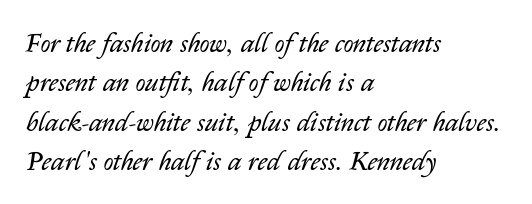
{"italic": "yes", "lean": "right", "slant_degrees": 14, "bold": "no", "underline": "no", "align": "left", "line_spacing": "normal", "line_spacing_ratio": 1.46, "letter_spacing": "normal", "letter_spacing_em": 0.0, "glyph_px": 27}
